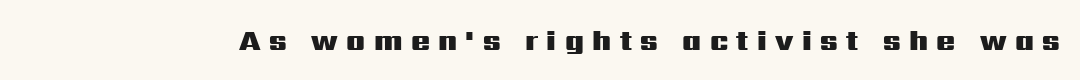
{"serif": "no", "italic": "no", "bold": "yes", "weight": "heavy", "width": "wide", "stroke_contrast": "medium", "x_height": "medium", "monospaced": "no", "underline": "no", "letter_spacing": "wide", "letter_spacing_em": 0.3, "glyph_px": 28}
